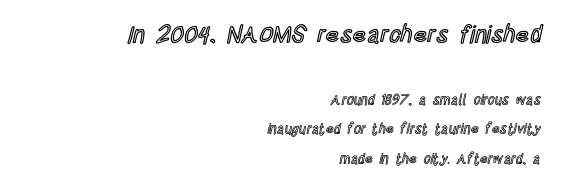
{"underline": "no", "align": "right", "line_spacing": "loose", "line_spacing_ratio": 2.11, "letter_spacing": "normal", "letter_spacing_em": 0.0, "larger_block": "first", "size_ratio": 1.71, "glyph_px": 24}
